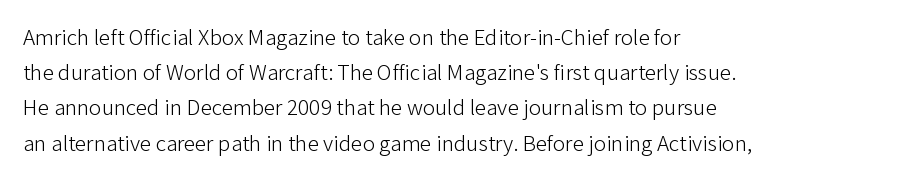
The image shows 23 px text type, upright; set left-aligned, normal line spacing (1.53x), normal letter spacing, not underlined.
